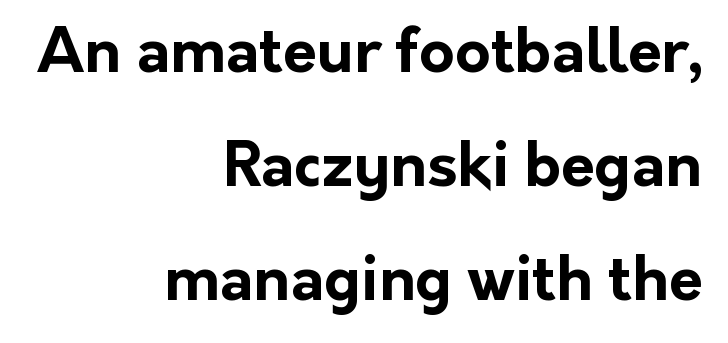
{"serif": "no", "italic": "no", "bold": "yes", "weight": "bold", "width": "normal", "stroke_contrast": "low", "x_height": "medium", "monospaced": "no", "underline": "no", "align": "right", "line_spacing_ratio": 1.87, "letter_spacing": "normal", "letter_spacing_em": 0.0, "glyph_px": 61}
